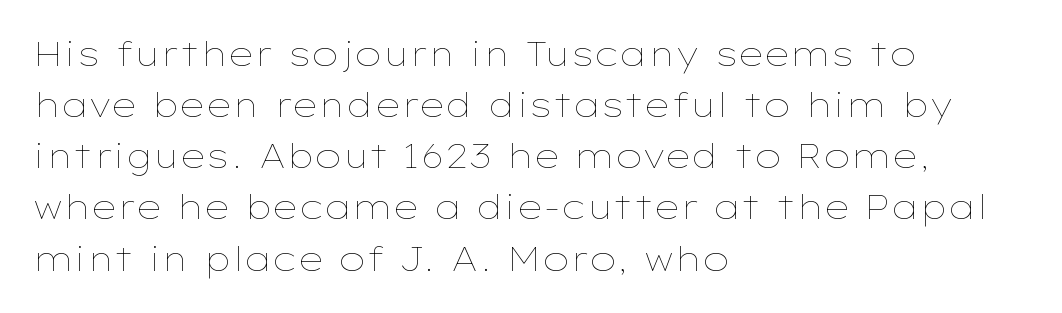
{"italic": "no", "bold": "no", "weight": "thin", "width": "wide", "stroke_contrast": "low", "x_height": "medium", "monospaced": "no", "underline": "no", "align": "left", "line_spacing": "normal", "line_spacing_ratio": 1.55, "letter_spacing": "normal", "letter_spacing_em": 0.0, "glyph_px": 33}
